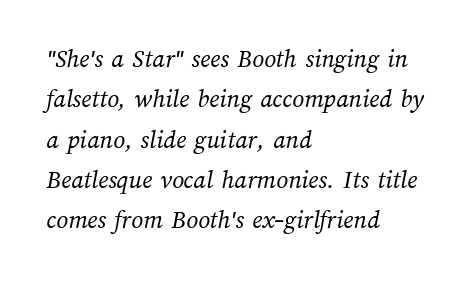
Q: Is the text bold? A: No.
Q: Is the text underlined? A: No.
Q: How is the paragraph aligned? A: Left-aligned.
Q: Is the spacing between letters normal or unusually wide? A: Normal.
Q: Is the spacing between lines tight, normal or loose? A: Normal.
